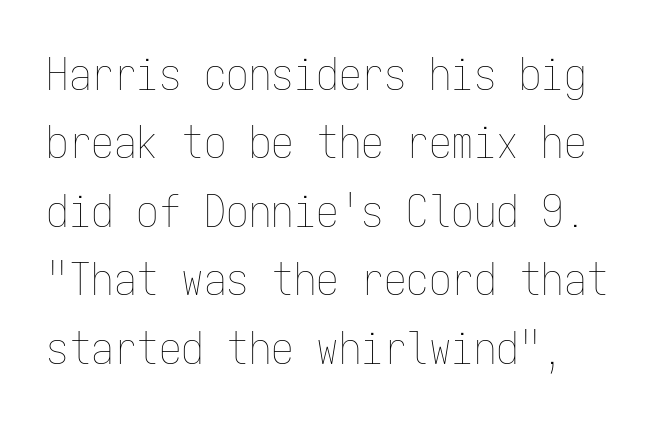
Q: Is the text bold? A: No.
Q: Is the text italic (slanted)? A: No, it is upright.
Q: Is the text underlined? A: No.
Q: Is the spacing between letters normal or unusually wide? A: Normal.
Q: Is the spacing between lines tight, normal or loose? A: Normal.
Q: Width (condensed, normal, or wide)? A: Condensed.
Q: Stroke contrast? A: Low.
Q: x-height? A: Medium.
Q: Monospaced? A: Yes.
